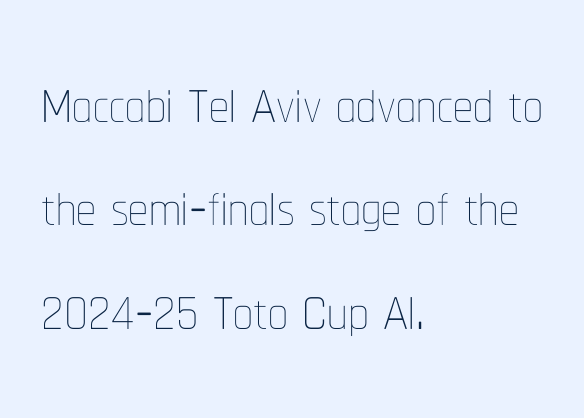
The image shows 79 px thin, condensed type, upright; set left-aligned, normal line spacing (1.31x), normal letter spacing, not underlined; low stroke contrast and a medium x-height.
